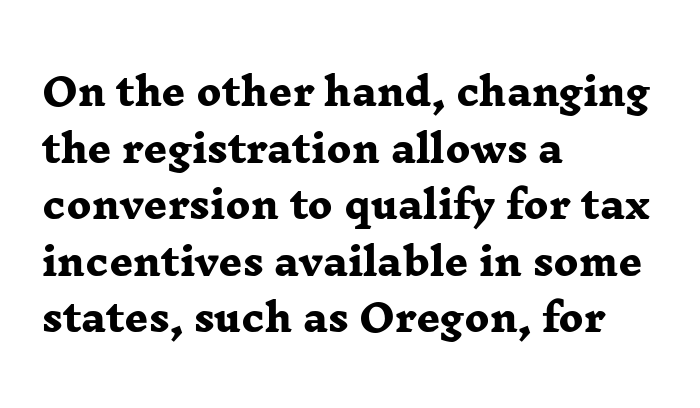
The image shows 37 px heavy, wide serif type; set left-aligned, normal line spacing (1.53x), normal letter spacing, not underlined; low stroke contrast and a medium x-height.
